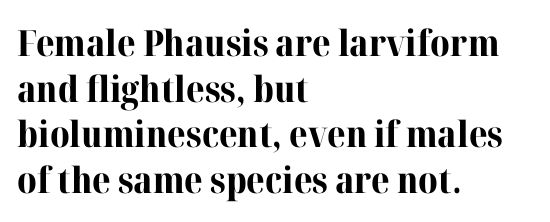
In terms of posture, this sample is upright. Descenders are the only things crossing below the line. What stands out about the letter spacing? Nothing — it is the standard amount. Each letter keeps its own natural width here, so spacing adapts to shape. The text block is weighted toward the left margin, trailing off unevenly rightward.
